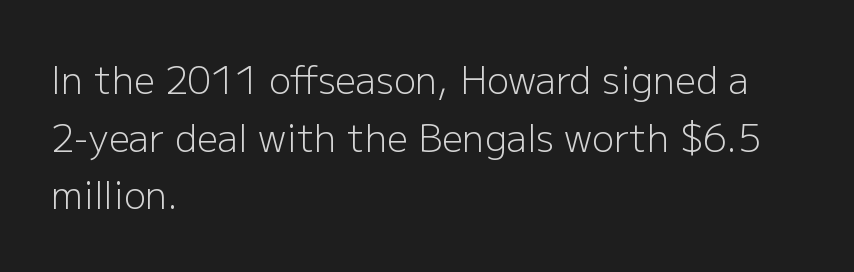
{"serif": "no", "italic": "no", "bold": "no", "weight": "light", "width": "normal", "stroke_contrast": "low", "x_height": "medium", "monospaced": "no", "underline": "no", "align": "left", "line_spacing": "normal", "line_spacing_ratio": 1.56, "letter_spacing": "normal", "letter_spacing_em": 0.0, "glyph_px": 37}
